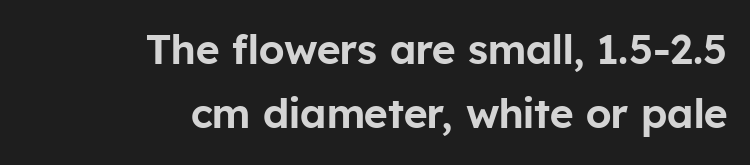
Q: Is the text italic (slanted)? A: No, it is upright.
Q: Is the typeface a serif or a sans-serif typeface? A: Sans-serif.
Q: Is the text underlined? A: No.
Q: How is the paragraph aligned? A: Right-aligned.
Q: Is the spacing between letters normal or unusually wide? A: Normal.
Q: Is the spacing between lines tight, normal or loose? A: Normal.
Q: Width (condensed, normal, or wide)? A: Normal.
Q: Stroke contrast? A: Low.
Q: x-height? A: Medium.
Q: Monospaced? A: No.
